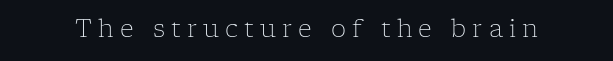
{"italic": "no", "bold": "no", "underline": "no", "letter_spacing": "wide", "letter_spacing_em": 0.26, "glyph_px": 24}
